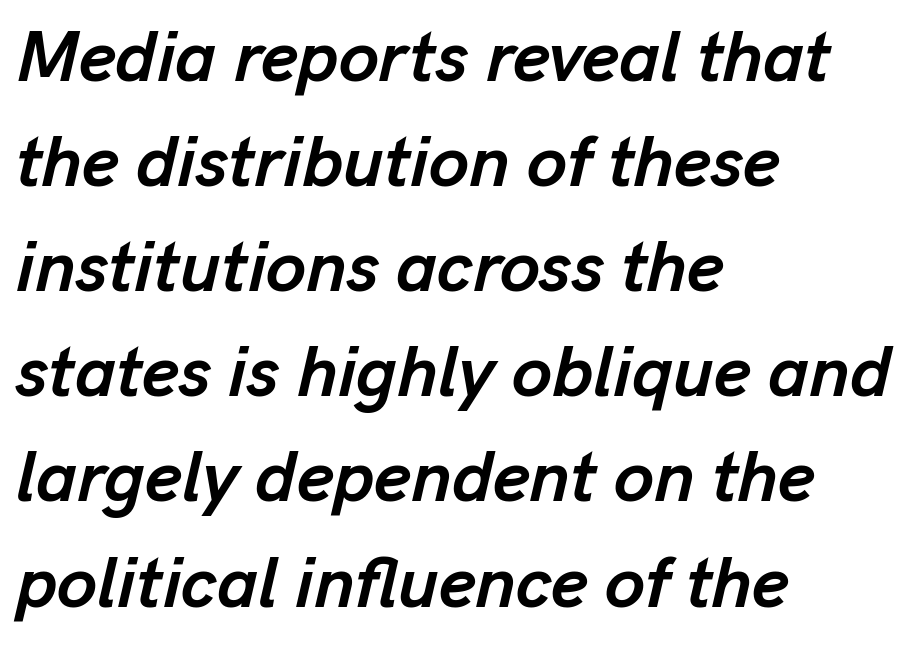
Q: Is the text bold? A: Yes.
Q: Is the text italic (slanted)? A: Yes, it leans right by about 13 degrees.
Q: Is the text underlined? A: No.
Q: How is the paragraph aligned? A: Left-aligned.
Q: Is the spacing between letters normal or unusually wide? A: Normal.
Q: Is the spacing between lines tight, normal or loose? A: Normal.
Q: Width (condensed, normal, or wide)? A: Normal.
Q: Stroke contrast? A: Low.
Q: x-height? A: Medium.
Q: Monospaced? A: No.
